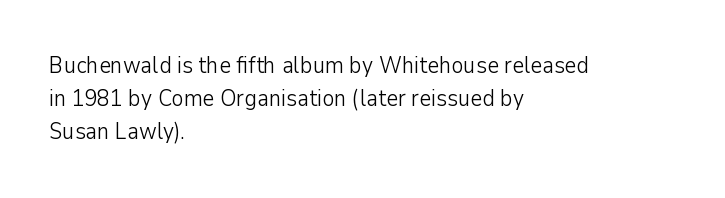
Q: Is the text bold? A: No.
Q: Is the text italic (slanted)? A: No, it is upright.
Q: Is the text underlined? A: No.
Q: How is the paragraph aligned? A: Left-aligned.
Q: Is the spacing between letters normal or unusually wide? A: Normal.
Q: Is the spacing between lines tight, normal or loose? A: Normal.
